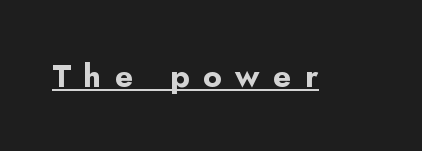
{"serif": "no", "italic": "no", "bold": "yes", "weight": "bold", "width": "normal", "stroke_contrast": "low", "x_height": "small", "monospaced": "no", "underline": "yes", "letter_spacing": "wide", "letter_spacing_em": 0.42, "glyph_px": 32}
